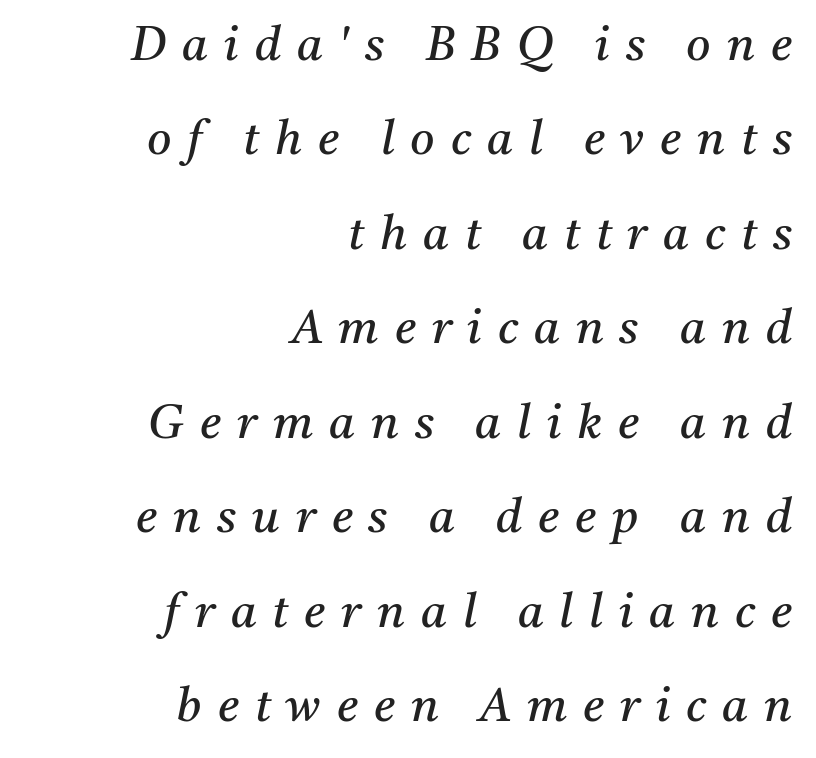
{"serif": "yes", "italic": "yes", "lean": "right", "slant_degrees": 11, "bold": "no", "weight": "regular", "width": "normal", "stroke_contrast": "medium", "x_height": "medium", "monospaced": "no", "underline": "no", "align": "right", "line_spacing": "loose", "line_spacing_ratio": 2.01, "letter_spacing": "wide", "letter_spacing_em": 0.34, "glyph_px": 47}
